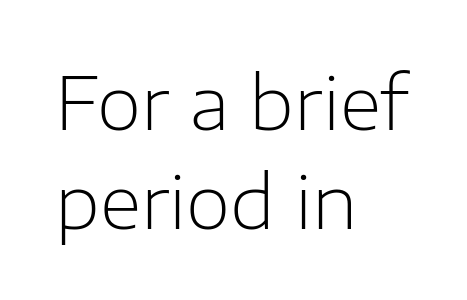
The image shows 72 px light sans-serif type, upright; set left-aligned, normal line spacing (1.37x), normal letter spacing, not underlined; low stroke contrast and a medium x-height.
